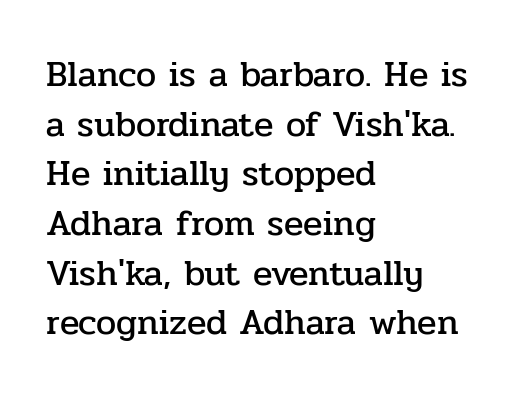
{"serif": "yes", "italic": "no", "width": "normal", "stroke_contrast": "low", "x_height": "medium", "monospaced": "no", "underline": "no", "align": "left", "line_spacing": "normal", "line_spacing_ratio": 1.38, "letter_spacing": "normal", "letter_spacing_em": 0.0, "glyph_px": 36}
